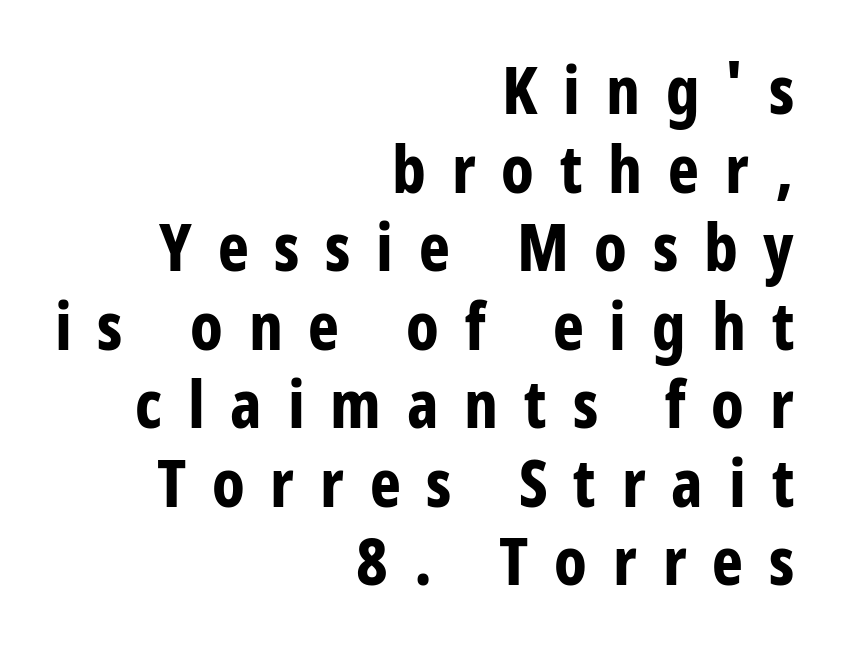
{"serif": "no", "italic": "no", "bold": "yes", "weight": "bold", "width": "condensed", "stroke_contrast": "low", "x_height": "large", "monospaced": "no", "underline": "no", "align": "right", "line_spacing_ratio": 1.19, "letter_spacing": "wide", "letter_spacing_em": 0.39, "glyph_px": 66}
